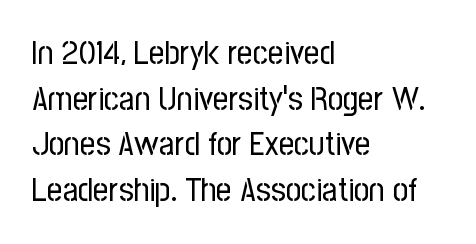
Each letter keeps its own natural width here, so spacing adapts to shape. Students, note that the glyphs here touch the page at normal intervals. A clean baseline with only descenders dipping below it. I'd call this a sans setting — the letters go barefoot. The line-height multiplier appears to be the usual default. The lines are quadded left.
